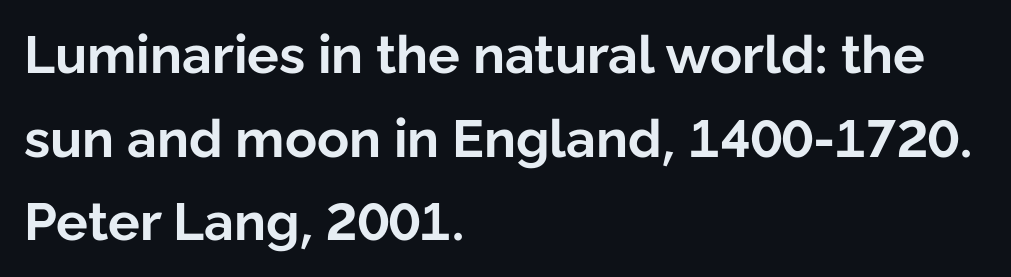
The image shows 53 px bold sans-serif type, upright; set left-aligned, normal line spacing (1.58x), normal letter spacing, not underlined; low stroke contrast and a medium x-height.
